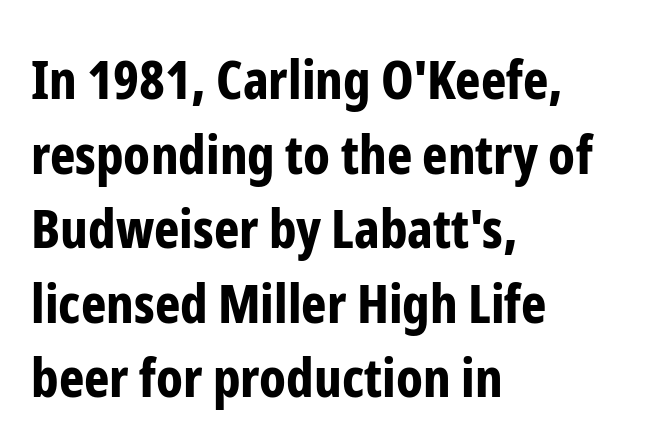
The image shows 54 px bold, condensed sans-serif type, upright; set left-aligned, normal line spacing (1.38x), normal letter spacing, not underlined; low stroke contrast and a medium x-height.
